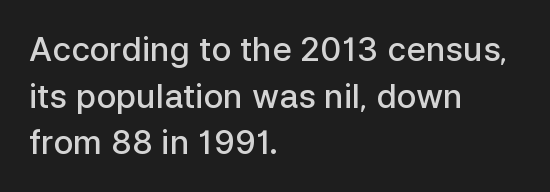
Q: Is the text bold? A: Semi-bold.
Q: Is the text italic (slanted)? A: No, it is upright.
Q: Is the typeface a serif or a sans-serif typeface? A: Sans-serif.
Q: Is the text underlined? A: No.
Q: How is the paragraph aligned? A: Left-aligned.
Q: Is the spacing between letters normal or unusually wide? A: Normal.
Q: Is the spacing between lines tight, normal or loose? A: Normal.
Q: Width (condensed, normal, or wide)? A: Normal.
Q: Stroke contrast? A: Low.
Q: x-height? A: Medium.
Q: Monospaced? A: No.
